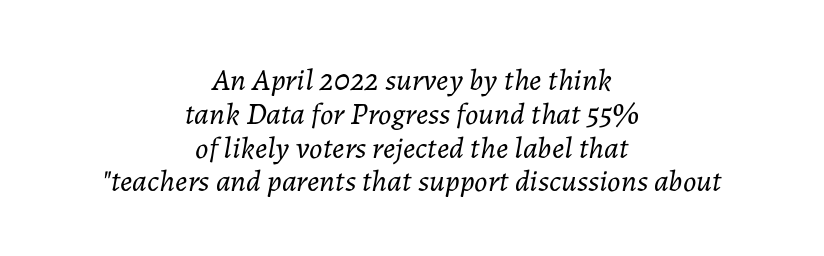
Q: Is the text bold? A: No.
Q: Is the text italic (slanted)? A: Yes, it leans right by about 7 degrees.
Q: Is the text underlined? A: No.
Q: How is the paragraph aligned? A: Centered.
Q: Is the spacing between letters normal or unusually wide? A: Normal.
Q: Is the spacing between lines tight, normal or loose? A: Tight.
Q: Width (condensed, normal, or wide)? A: Normal.
Q: Stroke contrast? A: Low.
Q: x-height? A: Medium.
Q: Monospaced? A: No.
